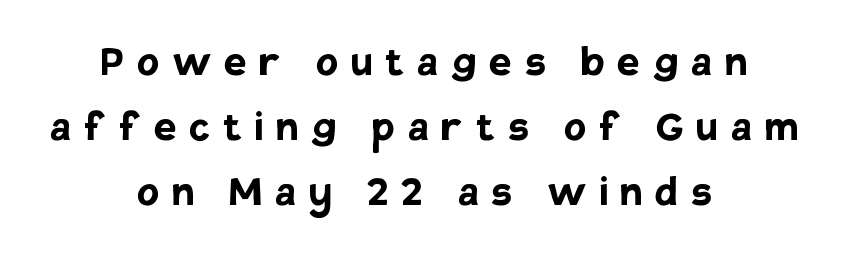
Q: Is the text bold? A: Yes.
Q: Is the text italic (slanted)? A: No, it is upright.
Q: Is the typeface a serif or a sans-serif typeface? A: Sans-serif.
Q: Is the text underlined? A: No.
Q: How is the paragraph aligned? A: Centered.
Q: Is the spacing between letters normal or unusually wide? A: Unusually wide.
Q: Is the spacing between lines tight, normal or loose? A: Normal.
Q: Width (condensed, normal, or wide)? A: Normal.
Q: Stroke contrast? A: Low.
Q: x-height? A: Large.
Q: Monospaced? A: No.
